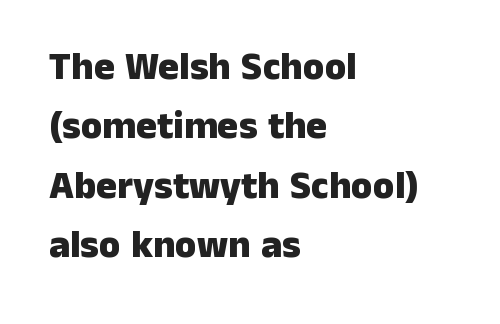
{"serif": "no", "italic": "no", "bold": "yes", "weight": "heavy", "width": "normal", "stroke_contrast": "low", "x_height": "medium", "monospaced": "no", "underline": "no", "align": "left", "line_spacing": "normal", "line_spacing_ratio": 1.52, "letter_spacing": "normal", "letter_spacing_em": 0.0, "glyph_px": 39}
